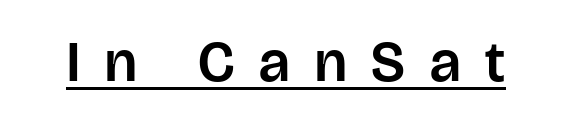
In terms of letterspacing, this is a distinctly airy, spread setting. Proportional: the letters do not fall into vertical columns. Do the letters lean? They stand straight. Type style note: lacks serifs. The specimen includes a rule beneath the text block's lines.
